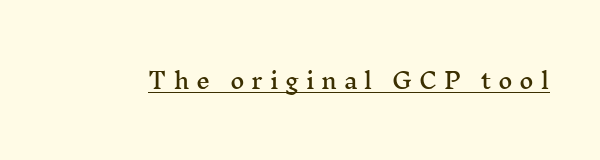
Q: Is the text italic (slanted)? A: No, it is upright.
Q: Is the text underlined? A: Yes.
Q: Is the spacing between letters normal or unusually wide? A: Unusually wide.
